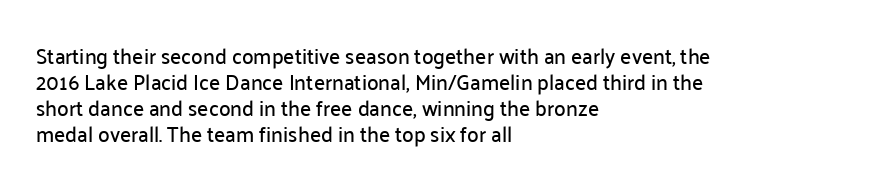
The image shows 21 px text type, upright; set left-aligned, line spacing 1.24x, normal letter spacing, not underlined.
